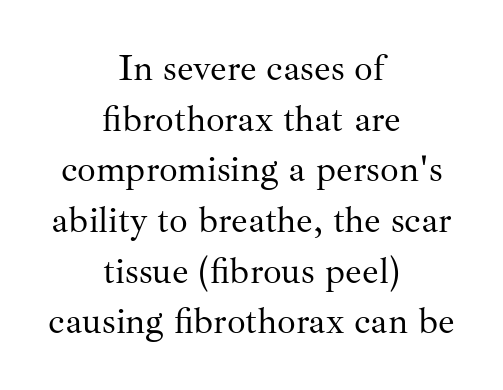
{"serif": "yes", "italic": "no", "bold": "no", "weight": "regular", "width": "normal", "stroke_contrast": "medium", "x_height": "small", "monospaced": "no", "underline": "no", "align": "center", "line_spacing": "normal", "line_spacing_ratio": 1.37, "letter_spacing": "normal", "letter_spacing_em": 0.0, "glyph_px": 37}
